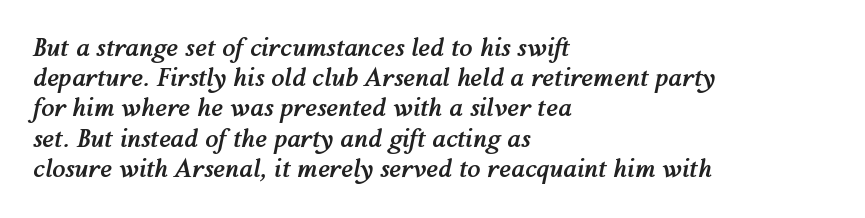
The image shows 24 px bold type, italic (leaning right); set left-aligned, normal line spacing (1.26x), normal letter spacing, not underlined.
